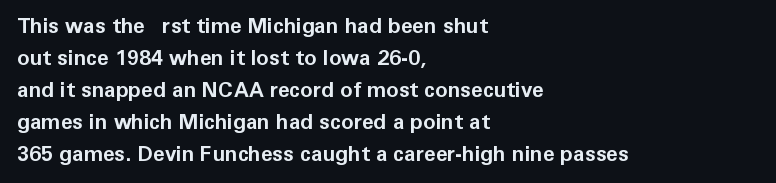
{"italic": "no", "bold": "yes", "underline": "no", "align": "left", "line_spacing": "normal", "line_spacing_ratio": 1.52, "letter_spacing": "normal", "letter_spacing_em": 0.0, "glyph_px": 21}
